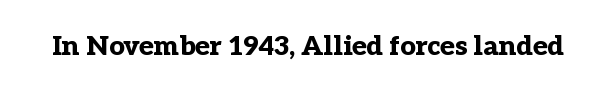
What stands out about the letter spacing? Nothing — it is the standard amount. No italicization has been applied; the sample stays upright. The gap between lines stays unmarked. Thick stems and heavy bowls — unmistakably bold.
